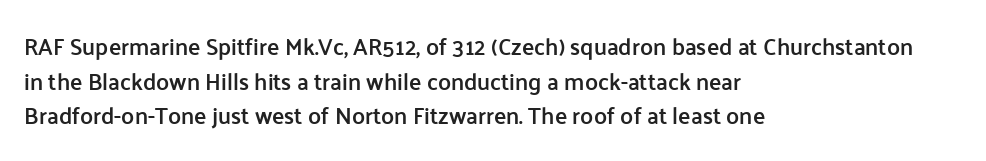
{"italic": "no", "bold": "semi", "underline": "no", "align": "left", "line_spacing": "normal", "line_spacing_ratio": 1.51, "letter_spacing": "normal", "letter_spacing_em": 0.0, "glyph_px": 23}
